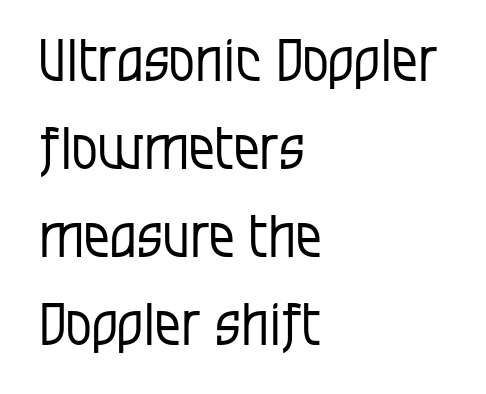
{"serif": "no", "italic": "no", "bold": "no", "weight": "regular", "width": "condensed", "stroke_contrast": "low", "x_height": "large", "monospaced": "no", "underline": "no", "align": "left", "line_spacing": "normal", "line_spacing_ratio": 1.52, "letter_spacing": "normal", "letter_spacing_em": 0.0, "glyph_px": 58}
